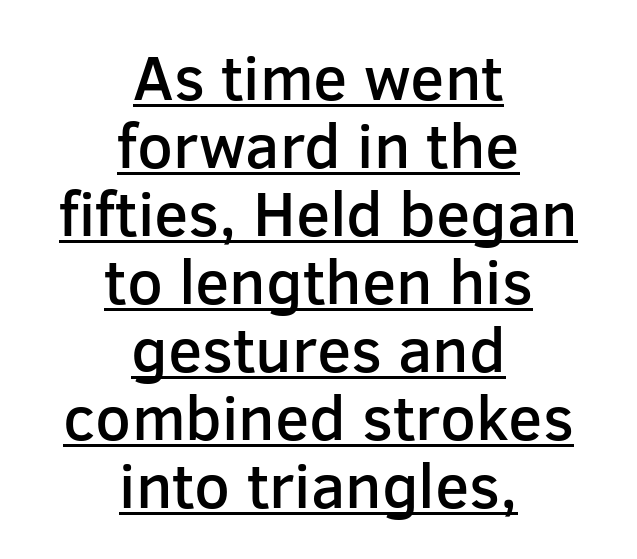
Classification — sans serif. Ordinary non-slanted type is in use. Does extra space separate the letters? No, they use regular spacing. These characters rest on top of a visible drawn line. Alignment: centered.
